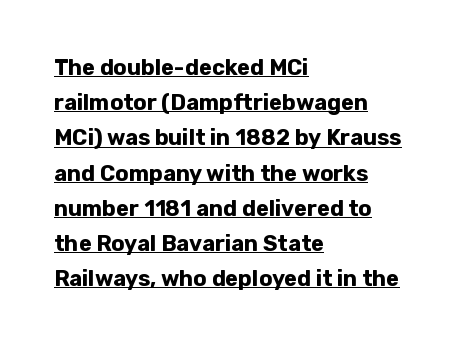
The compositor pushed each line to the left boundary. The lines sit at an ordinary, default distance from one another. Honestly, the underline is the first thing you notice here. Default kerning and tracking; the words read as compact shapes.
